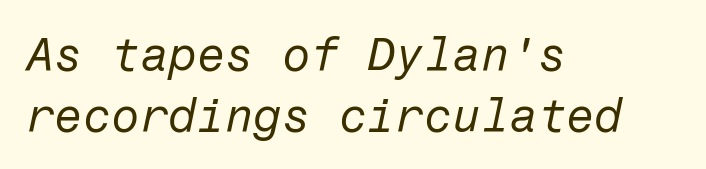
Q: Is the text bold? A: No.
Q: Is the text italic (slanted)? A: Yes, it leans right by about 12 degrees.
Q: Is the text underlined? A: No.
Q: How is the paragraph aligned? A: Left-aligned.
Q: Is the spacing between letters normal or unusually wide? A: Normal.
Q: Is the spacing between lines tight, normal or loose? A: Normal.
Q: Width (condensed, normal, or wide)? A: Normal.
Q: Stroke contrast? A: Low.
Q: x-height? A: Medium.
